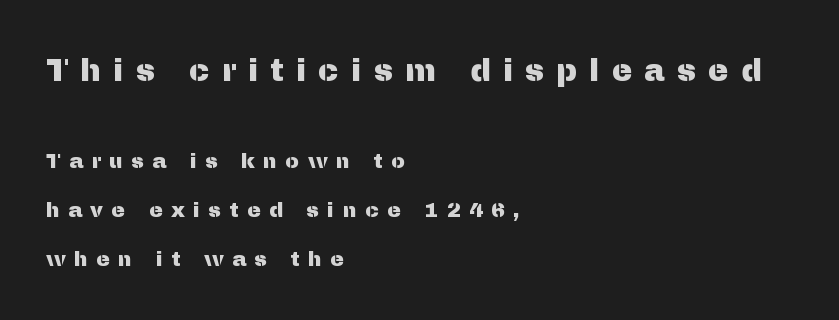
{"serif": "no", "italic": "no", "width": "normal", "stroke_contrast": "medium", "x_height": "medium", "monospaced": "no", "underline": "no", "align": "left", "line_spacing": "loose", "line_spacing_ratio": 2.35, "letter_spacing": "wide", "letter_spacing_em": 0.39, "larger_block": "first", "size_ratio": 1.48, "glyph_px": 31}
